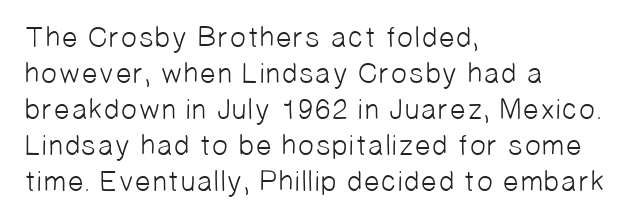
Plain, unruled lines of type. Horizontal alignment here is leftward, the default for most running prose. Examine the stroke ends and you'll find no serifs. Note the varied advance widths — an 'i' is clearly narrower than an 'm'. Weight class: somewhere from thin through regular.
